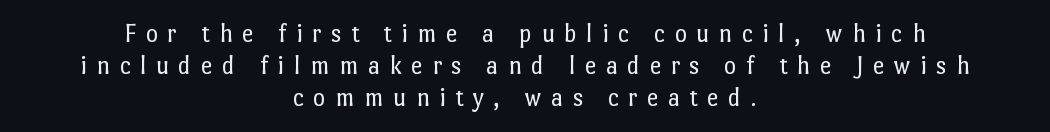
Anything drawn beneath the words? Only blank space. The paragraph shown floats in the horizontal middle. These lines have a slow, spaced-out rhythm from letter to letter. Vertical stems look standard width or narrower in stroke. The letters stand straight up with perfectly vertical stems.
